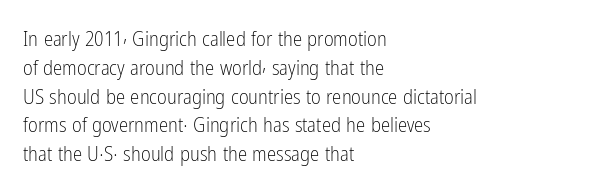
Q: Is the text bold? A: No.
Q: Is the text italic (slanted)? A: No, it is upright.
Q: Is the text underlined? A: No.
Q: How is the paragraph aligned? A: Left-aligned.
Q: Is the spacing between letters normal or unusually wide? A: Normal.
Q: Is the spacing between lines tight, normal or loose? A: Normal.
